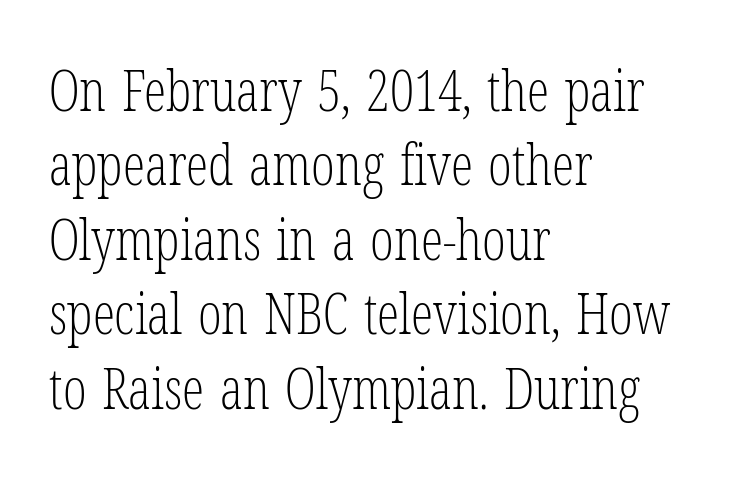
Leading matches the norm, producing a regular column. Summary of weight: not heavy and not bold. Each letter's strokes conclude with small projecting serifs. This is the regular roman posture of the typeface.
